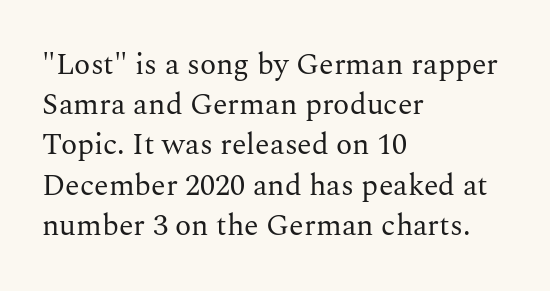
The image shows 30 px regular-weight serif type, upright; set left-aligned, normal line spacing (1.34x), normal letter spacing, not underlined; medium stroke contrast and a medium x-height.
